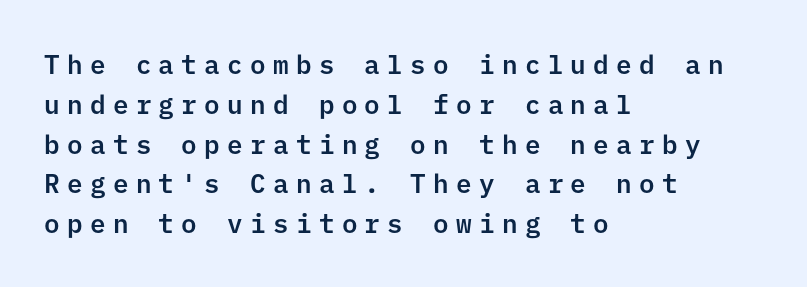
Q: Is the text italic (slanted)? A: No, it is upright.
Q: Is the text underlined? A: No.
Q: How is the paragraph aligned? A: Left-aligned.
Q: Is the spacing between letters normal or unusually wide? A: Unusually wide.
Q: Is the spacing between lines tight, normal or loose? A: Normal.
